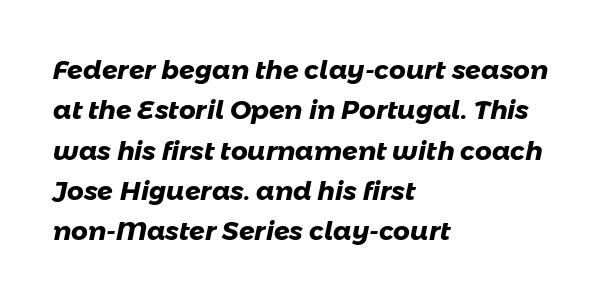
Plenty of ink on the page — the face is bold. Nobody drew a line under any word here. Horizontally, the lines are justified to the leading edge only. The rows are spaced the way most documents space them.
